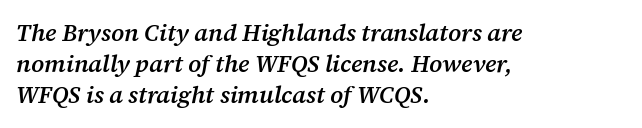
Observe the lean: these are italic letterforms. The passage shown is semibold, sitting just below true bold. Bare-footed words on every line. The type is set solid horizontally, with unmodified tracking. Left-aligned paragraph, ragged on the right.
